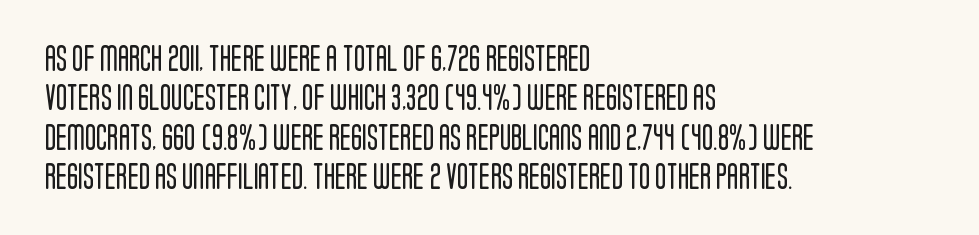
The image shows 26 px text type, upright; set left-aligned, normal line spacing (1.51x), normal letter spacing, not underlined.
